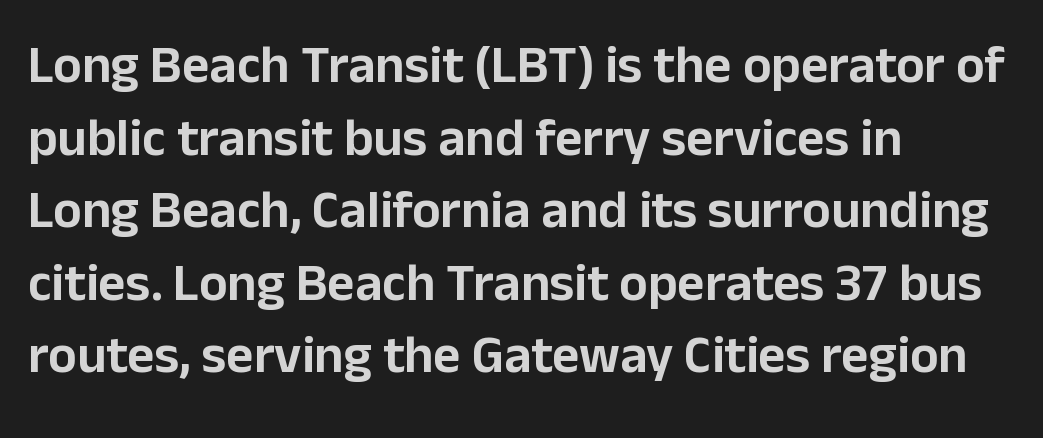
The image shows 53 px sans-serif type, upright; set left-aligned, normal line spacing (1.37x), normal letter spacing, not underlined; low stroke contrast and a medium x-height.
